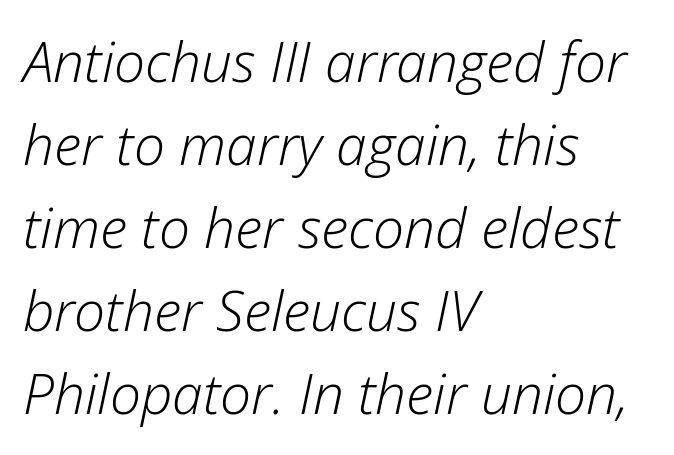
Vertical spacing — default. The font is comparable to plain body text, perhaps lighter. Students, note that the glyphs here touch the page at normal intervals. Rule under the text: the space is simply empty.
